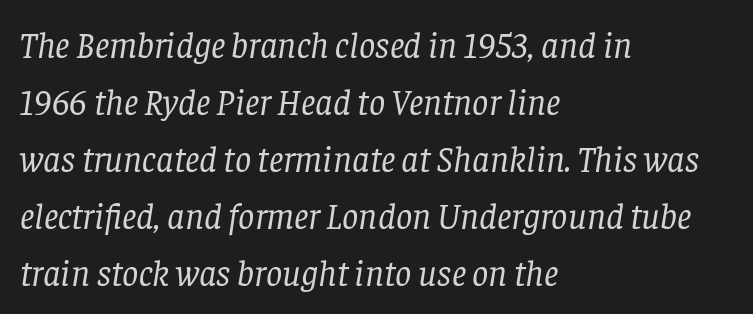
{"serif": "yes", "italic": "yes", "lean": "right", "slant_degrees": 8, "bold": "no", "weight": "regular", "width": "normal", "stroke_contrast": "low", "x_height": "large", "monospaced": "no", "underline": "no", "align": "left", "line_spacing": "normal", "line_spacing_ratio": 1.58, "letter_spacing": "normal", "letter_spacing_em": 0.0, "glyph_px": 36}
